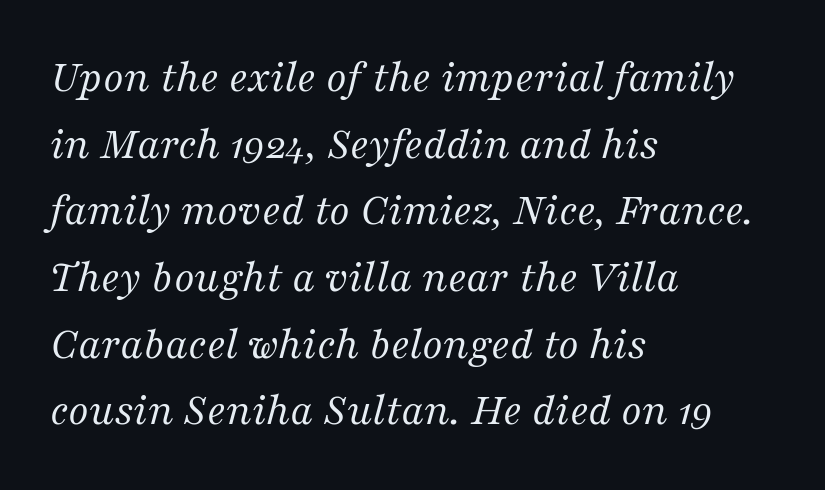
{"serif": "yes", "italic": "yes", "lean": "right", "slant_degrees": 16, "bold": "no", "weight": "regular", "width": "normal", "stroke_contrast": "medium", "x_height": "medium", "monospaced": "no", "underline": "no", "align": "left", "line_spacing": "normal", "line_spacing_ratio": 1.45, "letter_spacing": "normal", "letter_spacing_em": 0.0, "glyph_px": 46}
